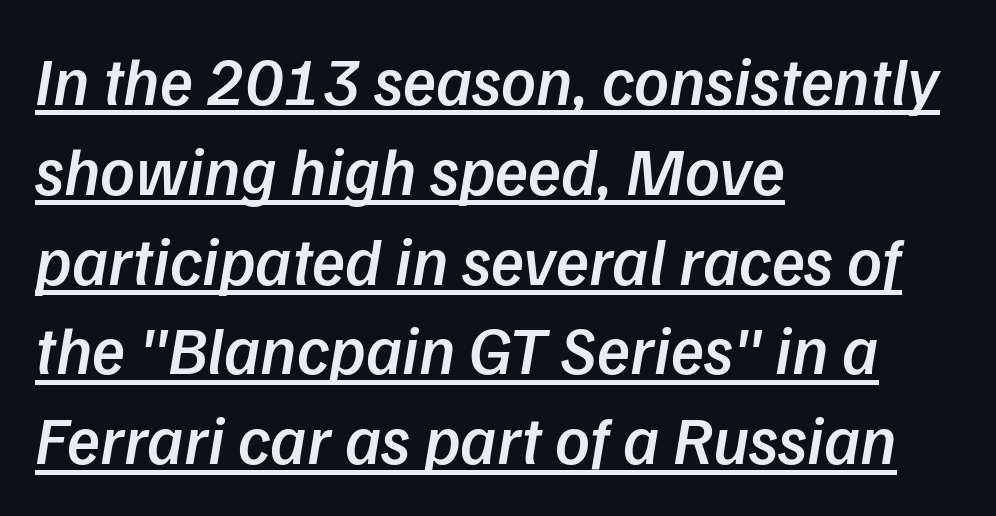
Slant detected: the letters are inclined. Leading: standard. Think of a printed novel: that variable character pitch is what you see here. Line beginnings align vertically; line endings do not.
